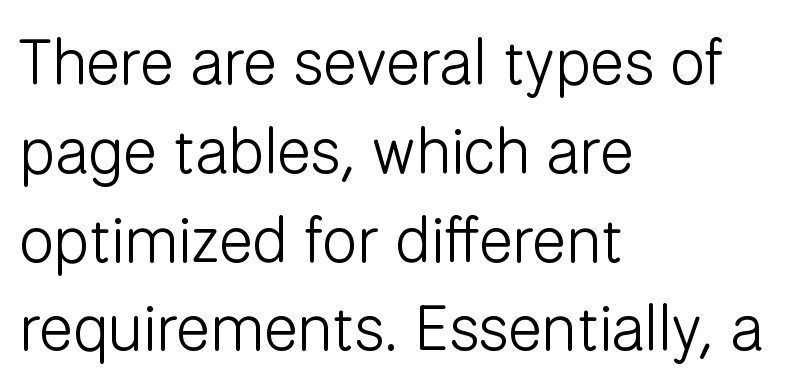
Q: Is the text bold? A: No.
Q: Is the text italic (slanted)? A: No, it is upright.
Q: Is the typeface a serif or a sans-serif typeface? A: Sans-serif.
Q: Is the text underlined? A: No.
Q: How is the paragraph aligned? A: Left-aligned.
Q: Is the spacing between letters normal or unusually wide? A: Normal.
Q: Is the spacing between lines tight, normal or loose? A: Normal.
Q: Width (condensed, normal, or wide)? A: Normal.
Q: Stroke contrast? A: Low.
Q: x-height? A: Medium.
Q: Monospaced? A: No.
